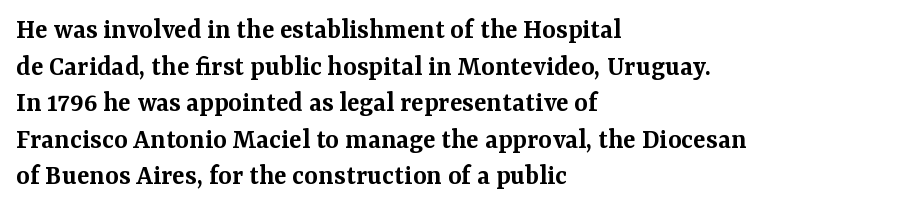
Q: Is the text bold? A: Semi-bold.
Q: Is the text italic (slanted)? A: No, it is upright.
Q: Is the typeface a serif or a sans-serif typeface? A: Serif.
Q: Is the text underlined? A: No.
Q: How is the paragraph aligned? A: Left-aligned.
Q: Is the spacing between letters normal or unusually wide? A: Normal.
Q: Is the spacing between lines tight, normal or loose? A: Normal.
Q: Width (condensed, normal, or wide)? A: Normal.
Q: Stroke contrast? A: Medium.
Q: x-height? A: Medium.
Q: Monospaced? A: No.
